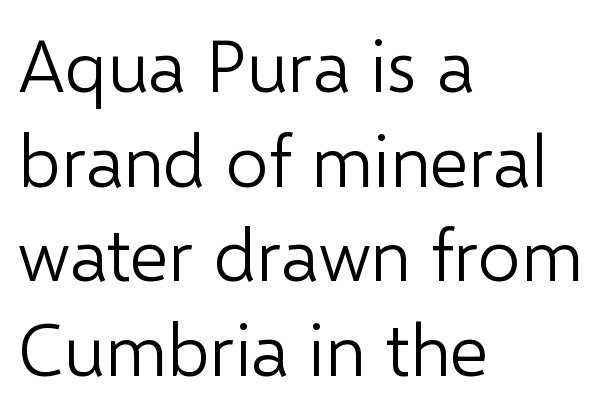
Q: Is the text bold? A: No.
Q: Is the text italic (slanted)? A: No, it is upright.
Q: Is the typeface a serif or a sans-serif typeface? A: Sans-serif.
Q: Is the text underlined? A: No.
Q: How is the paragraph aligned? A: Left-aligned.
Q: Is the spacing between letters normal or unusually wide? A: Normal.
Q: Is the spacing between lines tight, normal or loose? A: Normal.
Q: Width (condensed, normal, or wide)? A: Normal.
Q: Stroke contrast? A: Low.
Q: x-height? A: Medium.
Q: Monospaced? A: No.
